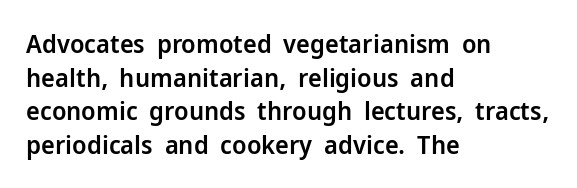
{"italic": "no", "bold": "semi", "underline": "no", "align": "left", "line_spacing": "normal", "line_spacing_ratio": 1.29, "letter_spacing": "normal", "letter_spacing_em": 0.0, "glyph_px": 26}
